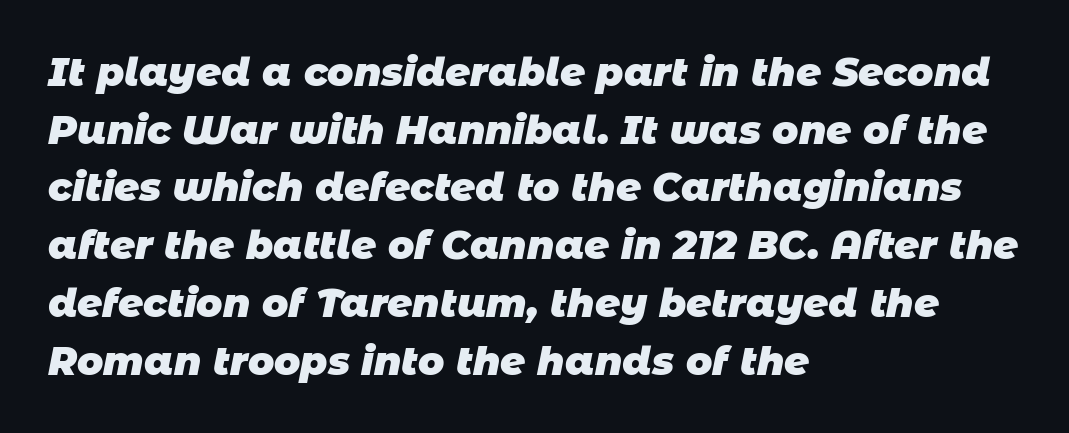
The image shows 39 px heavy sans-serif type; set left-aligned, normal line spacing (1.48x), normal letter spacing, not underlined; low stroke contrast and a large x-height.
